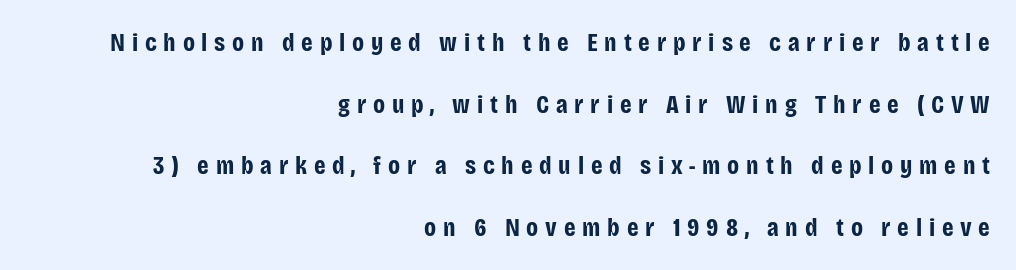
Students, note that the glyphs here are deliberately spaced far apart. The rendering uses a bold face; every stroke is thick and dark. Every row of glyphs terminates at an identical x-position on the right. The letters stand upright; this is a roman face. Descender tails drop into unmarked territory. Whoever set this chose breathing room over compactness in the vertical rhythm.
